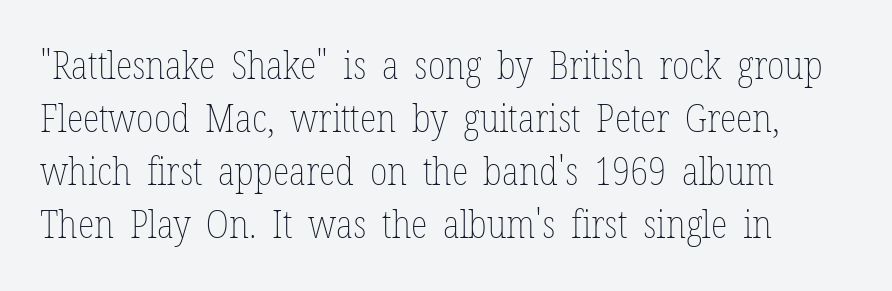
The image shows 39 px thin, condensed type, upright; set normal line spacing (1.36x), normal letter spacing, not underlined; low stroke contrast and a medium x-height.
